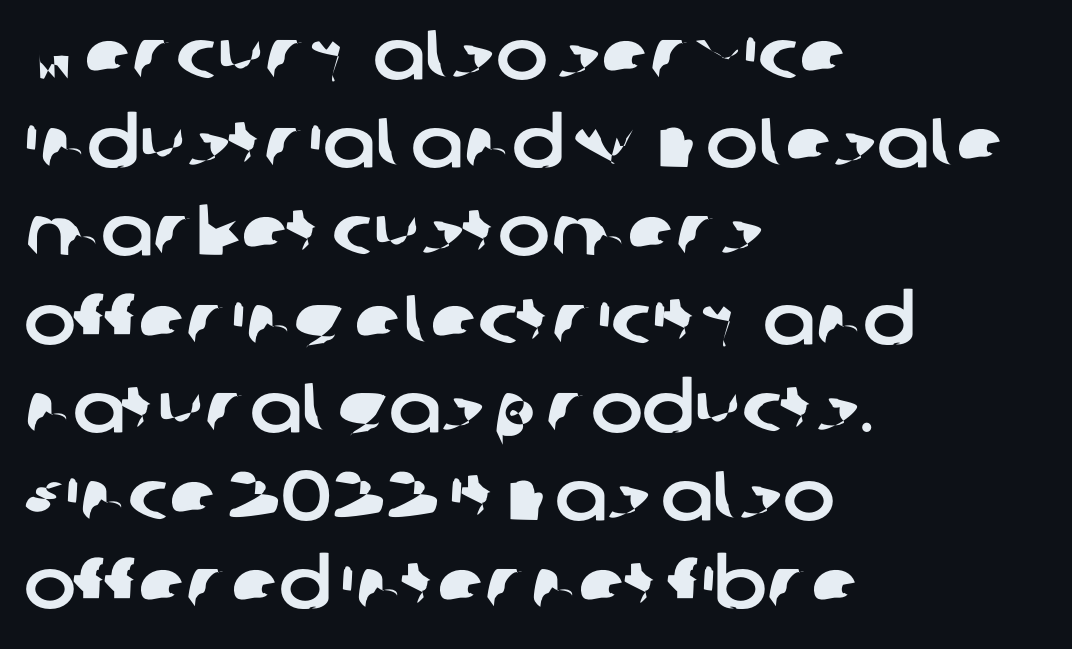
Honestly, there is no underline to notice here at all. Short and long lines alike share a common starting point at left. Default kerning and tracking; the words read as compact shapes. Compared with typical paragraphs, the rows here are spaced about the same.
